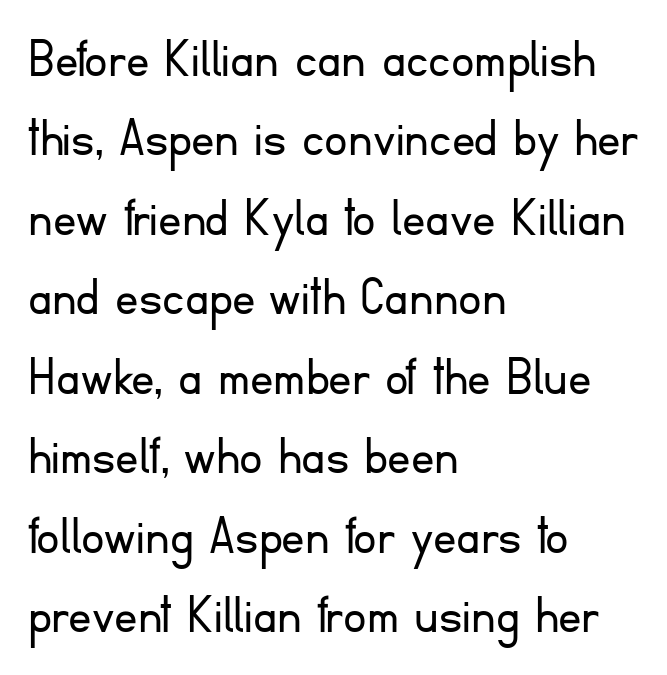
Rows of type keep a routine distance in the vertical direction. In terms of letterspacing, this is plain default setting. It's the straight-up-and-down kind of type. Look at the bottom of the vertical strokes: they stop flat, with no serifs. Beneath every word, the page is bare.
